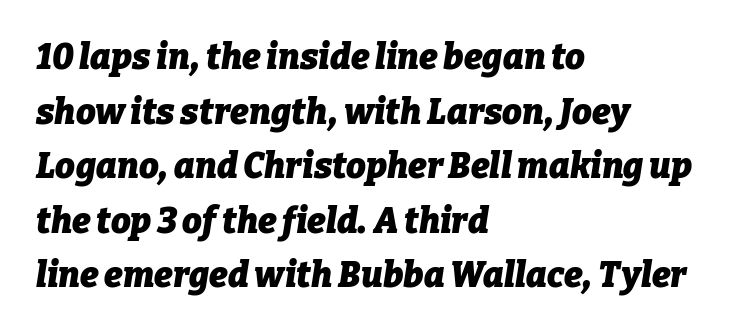
The rendering anchors every line to the left-hand side. A normal amount of white space separates one row of letters from the next. These lines are rendered in a variable-pitch font. As a designer I'd log this as weight 700, bold. Anything drawn beneath the words? Only blank space. The face used here is rendered with its standard letterfit.
